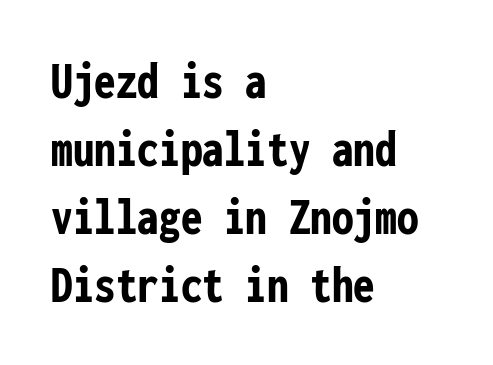
Q: Is the text bold? A: Yes.
Q: Is the text italic (slanted)? A: No, it is upright.
Q: Is the typeface a serif or a sans-serif typeface? A: Sans-serif.
Q: Is the text underlined? A: No.
Q: How is the paragraph aligned? A: Left-aligned.
Q: Is the spacing between letters normal or unusually wide? A: Normal.
Q: Is the spacing between lines tight, normal or loose? A: Normal.
Q: Width (condensed, normal, or wide)? A: Condensed.
Q: Stroke contrast? A: Low.
Q: x-height? A: Medium.
Q: Monospaced? A: Yes.
